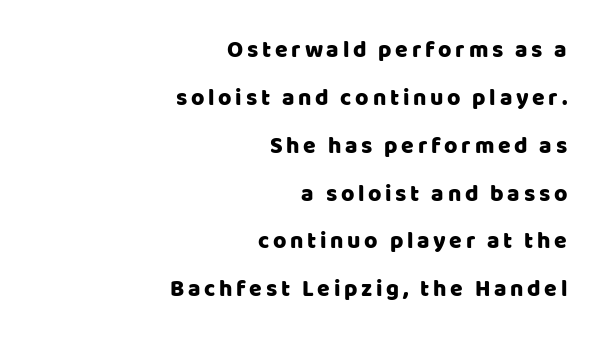
The image shows 23 px text type, upright; set right-aligned, loose line spacing (2.08x), not underlined.
